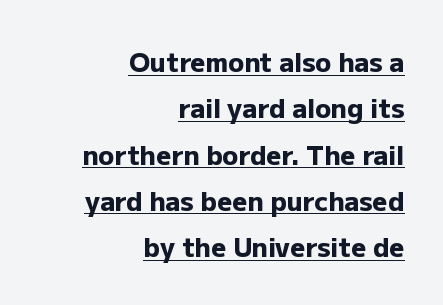
{"italic": "no", "bold": "yes", "underline": "yes", "align": "right", "line_spacing_ratio": 1.78, "letter_spacing": "normal", "letter_spacing_em": 0.0, "glyph_px": 26}
